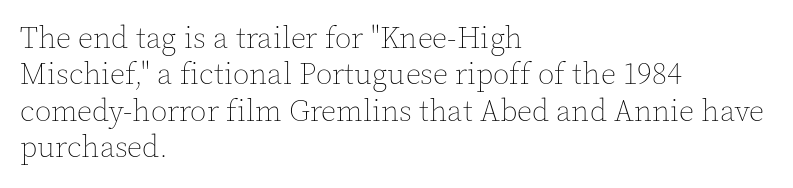
Q: Is the text bold? A: No.
Q: Is the text italic (slanted)? A: No, it is upright.
Q: Is the text underlined? A: No.
Q: How is the paragraph aligned? A: Left-aligned.
Q: Is the spacing between letters normal or unusually wide? A: Normal.
Q: Width (condensed, normal, or wide)? A: Normal.
Q: x-height? A: Medium.
Q: Monospaced? A: No.
